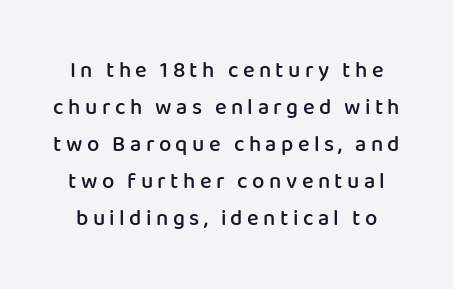
The image shows 22 px text type, upright; set normal line spacing (1.68x), unusually wide letter spacing (+0.2 em), not underlined.
